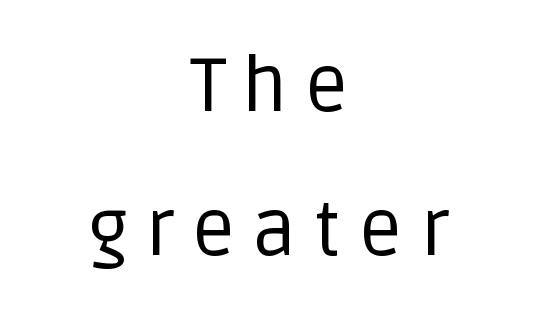
Q: Is the text bold? A: No.
Q: Is the text italic (slanted)? A: No, it is upright.
Q: Is the typeface a serif or a sans-serif typeface? A: Sans-serif.
Q: Is the text underlined? A: No.
Q: How is the paragraph aligned? A: Centered.
Q: Is the spacing between letters normal or unusually wide? A: Unusually wide.
Q: Width (condensed, normal, or wide)? A: Normal.
Q: Stroke contrast? A: Low.
Q: x-height? A: Large.
Q: Monospaced? A: No.
